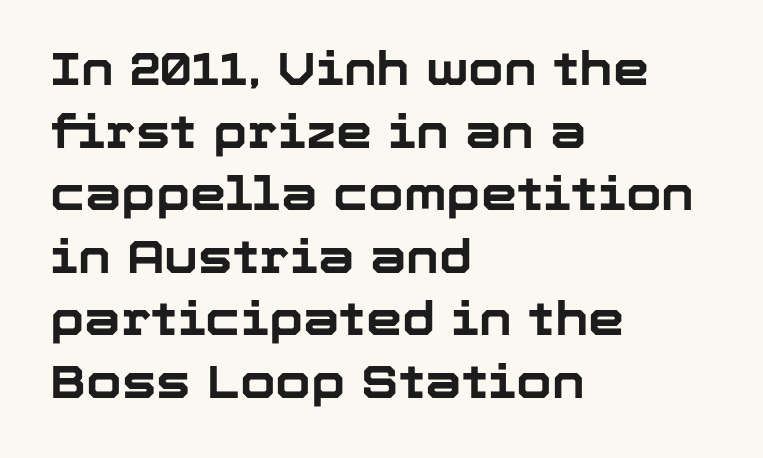
Q: Is the text bold? A: Yes.
Q: Is the text italic (slanted)? A: No, it is upright.
Q: Is the typeface a serif or a sans-serif typeface? A: Sans-serif.
Q: Is the text underlined? A: No.
Q: How is the paragraph aligned? A: Left-aligned.
Q: Is the spacing between letters normal or unusually wide? A: Normal.
Q: Is the spacing between lines tight, normal or loose? A: Normal.
Q: Width (condensed, normal, or wide)? A: Normal.
Q: Stroke contrast? A: Low.
Q: x-height? A: Medium.
Q: Monospaced? A: No.
